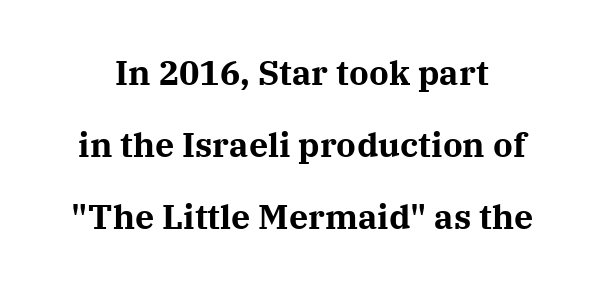
Q: Is the text bold? A: Yes.
Q: Is the text italic (slanted)? A: No, it is upright.
Q: Is the typeface a serif or a sans-serif typeface? A: Serif.
Q: Is the text underlined? A: No.
Q: Is the spacing between letters normal or unusually wide? A: Normal.
Q: Is the spacing between lines tight, normal or loose? A: Loose.
Q: Width (condensed, normal, or wide)? A: Normal.
Q: Stroke contrast? A: Medium.
Q: x-height? A: Medium.
Q: Monospaced? A: No.
